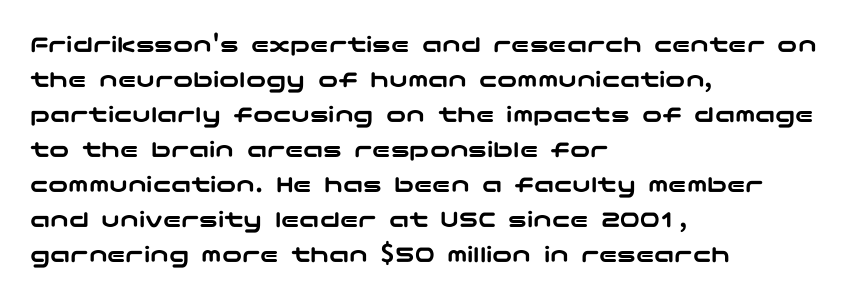
The image shows 25 px text type, upright; set left-aligned, normal line spacing (1.4x), normal letter spacing, not underlined.
